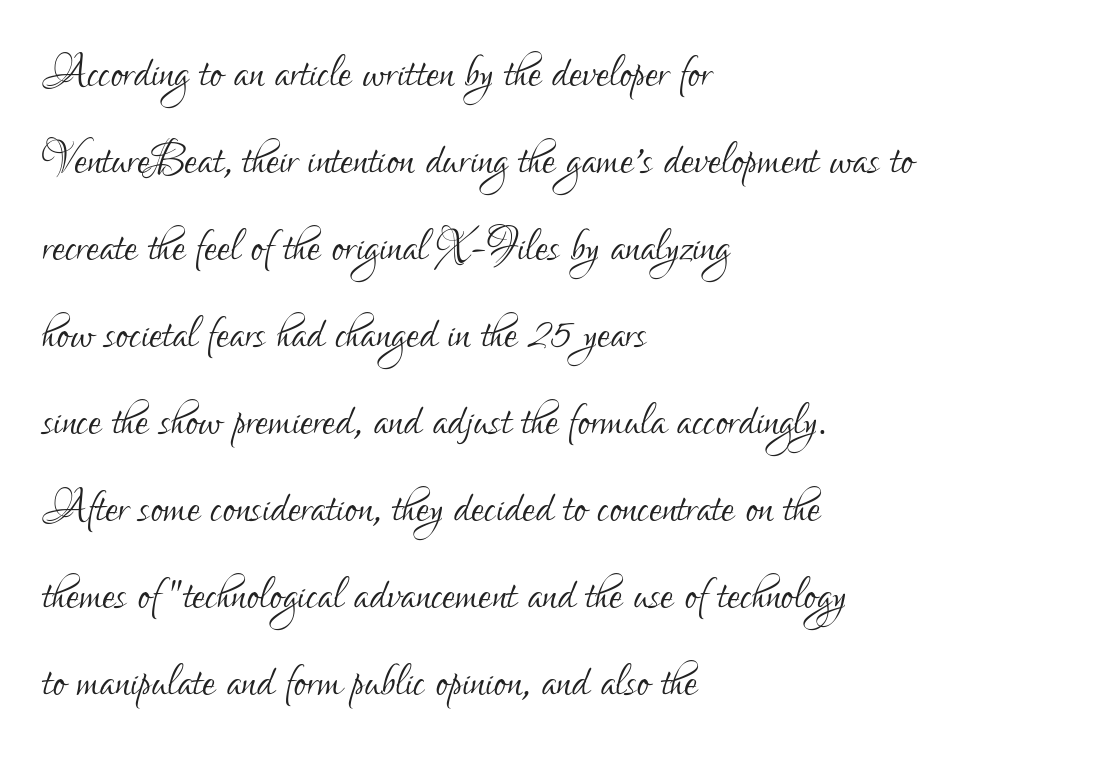
Q: Is the text bold? A: No.
Q: Is the text italic (slanted)? A: Yes.
Q: Is the typeface a serif or a sans-serif typeface? A: Sans-serif.
Q: Is the text underlined? A: No.
Q: How is the paragraph aligned? A: Left-aligned.
Q: Is the spacing between letters normal or unusually wide? A: Normal.
Q: Is the spacing between lines tight, normal or loose? A: Normal.
Q: Width (condensed, normal, or wide)? A: Condensed.
Q: Stroke contrast? A: Low.
Q: x-height? A: Small.
Q: Monospaced? A: No.
